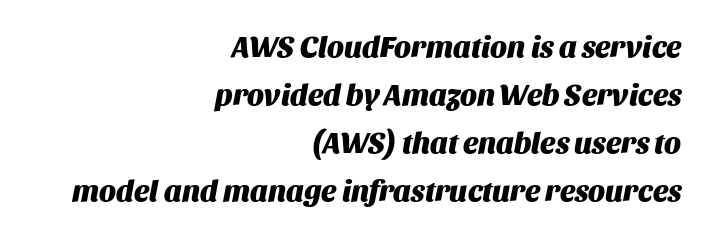
{"italic": "yes", "lean": "right", "slant_degrees": 11, "bold": "yes", "weight": "heavy", "width": "normal", "stroke_contrast": "medium", "x_height": "large", "monospaced": "no", "underline": "no", "align": "right", "line_spacing": "normal", "line_spacing_ratio": 1.6, "letter_spacing": "normal", "letter_spacing_em": 0.0, "glyph_px": 30}
